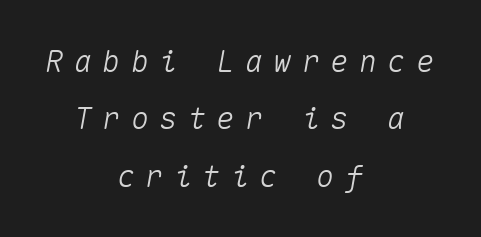
Characters follow at a spacing far wider than the type designer built in. The text carries the slant typical of an italic or oblique font. Unmarked baselines from the first word to the last. Visually the block forms a symmetrical silhouette, jagged on both flanks. Whoever set this chose breathing room over compactness in the vertical rhythm. The face used here is monospaced, like something from a code editor.
